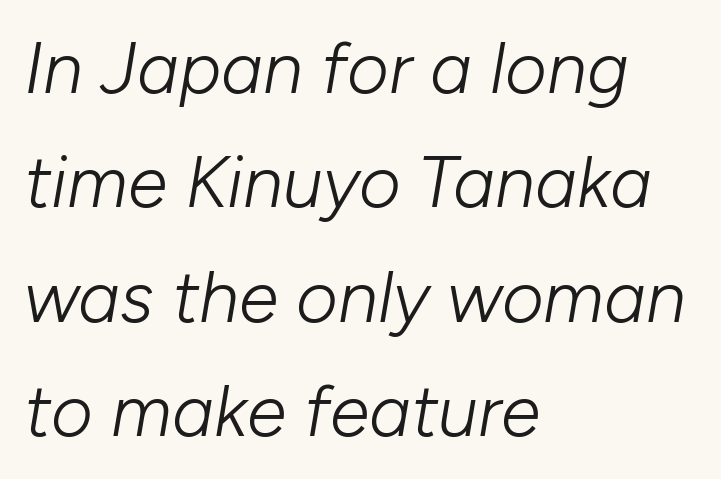
{"italic": "yes", "lean": "right", "slant_degrees": 10, "bold": "no", "weight": "light", "width": "normal", "stroke_contrast": "low", "x_height": "medium", "monospaced": "no", "underline": "no", "align": "left", "line_spacing": "normal", "line_spacing_ratio": 1.59, "letter_spacing": "normal", "letter_spacing_em": 0.0, "glyph_px": 72}
